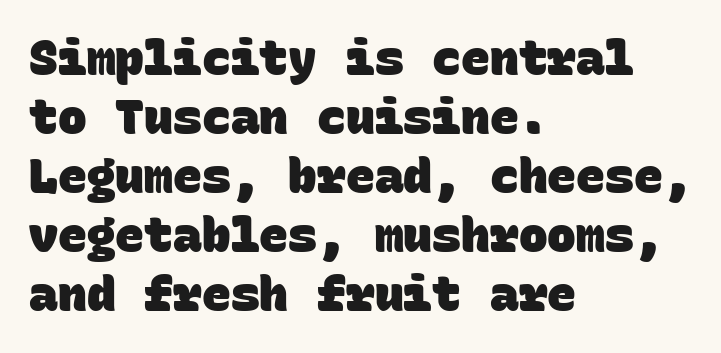
Q: Is the text bold? A: Yes.
Q: Is the typeface a serif or a sans-serif typeface? A: Sans-serif.
Q: Is the text underlined? A: No.
Q: How is the paragraph aligned? A: Left-aligned.
Q: Is the spacing between letters normal or unusually wide? A: Normal.
Q: Width (condensed, normal, or wide)? A: Normal.
Q: Stroke contrast? A: Low.
Q: x-height? A: Large.
Q: Monospaced? A: Yes.
